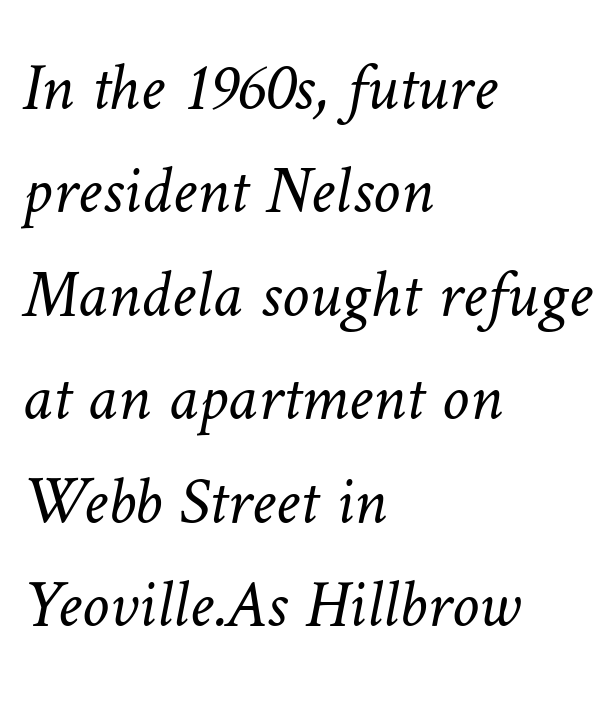
No word sits above an underline. Baseline-to-baseline distance is the conventional proportion of letter height. Observe the ordinary spacing: letters are neighbours, not strangers. The face looks like a standard text weight, possibly lighter. The face used here is proportionally spaced, like ordinary book or web type.
